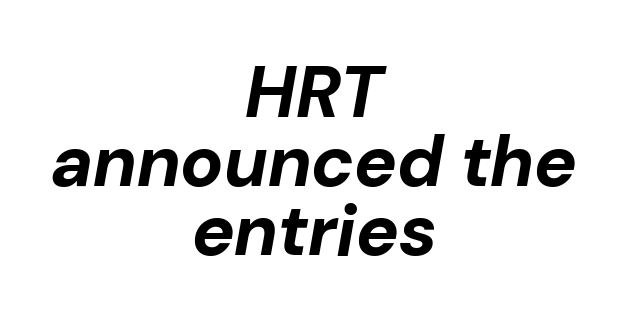
Q: Is the text bold? A: Yes.
Q: Is the text italic (slanted)? A: Yes, it leans right by about 10 degrees.
Q: Is the text underlined? A: No.
Q: How is the paragraph aligned? A: Centered.
Q: Is the spacing between letters normal or unusually wide? A: Normal.
Q: Is the spacing between lines tight, normal or loose? A: Tight.
Q: Width (condensed, normal, or wide)? A: Normal.
Q: Stroke contrast? A: Low.
Q: x-height? A: Medium.
Q: Monospaced? A: No.
